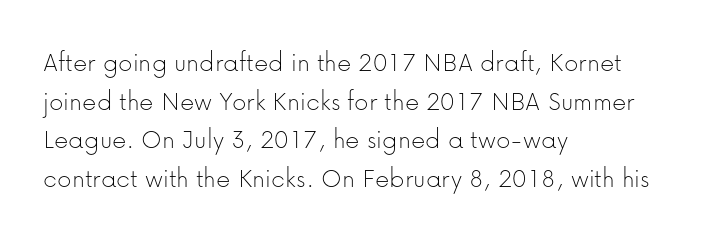
{"serif": "no", "italic": "no", "bold": "no", "weight": "thin", "width": "normal", "stroke_contrast": "low", "x_height": "medium", "monospaced": "no", "underline": "no", "align": "left", "line_spacing": "normal", "line_spacing_ratio": 1.38, "letter_spacing": "normal", "letter_spacing_em": 0.0, "glyph_px": 28}
